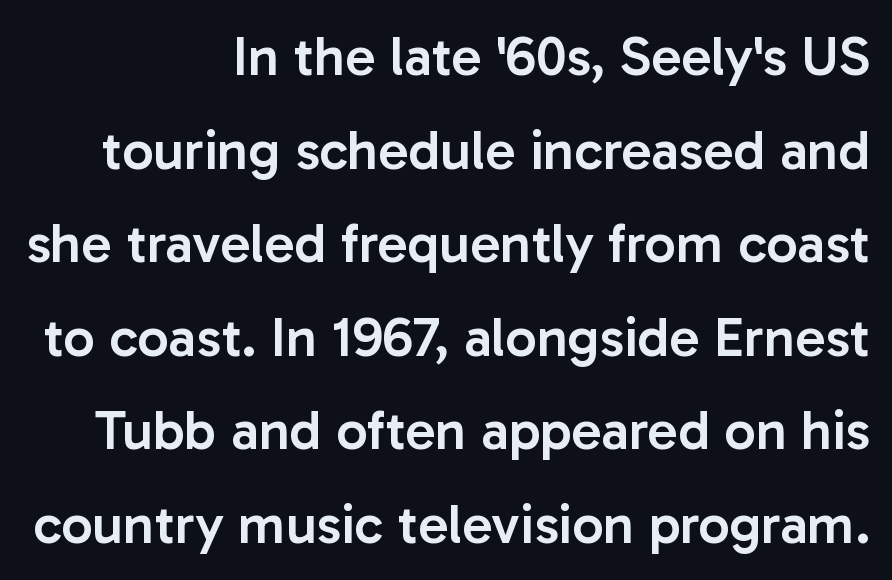
Q: Is the text bold? A: Semi-bold.
Q: Is the text italic (slanted)? A: No, it is upright.
Q: Is the typeface a serif or a sans-serif typeface? A: Sans-serif.
Q: Is the text underlined? A: No.
Q: How is the paragraph aligned? A: Right-aligned.
Q: Is the spacing between letters normal or unusually wide? A: Normal.
Q: Is the spacing between lines tight, normal or loose? A: Normal.
Q: Width (condensed, normal, or wide)? A: Normal.
Q: Stroke contrast? A: Low.
Q: x-height? A: Medium.
Q: Monospaced? A: No.
